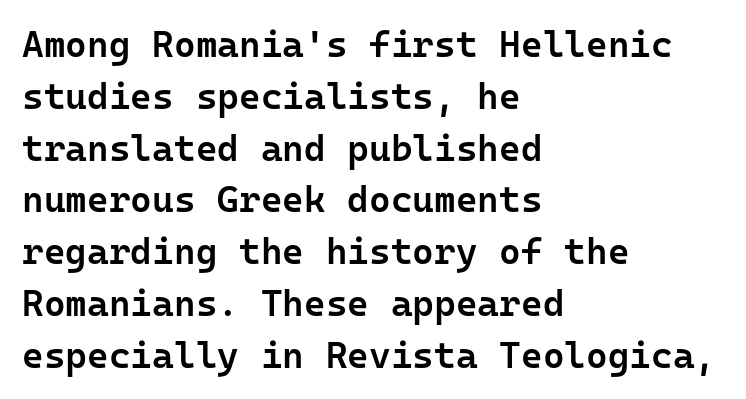
{"serif": "no", "italic": "no", "bold": "semi", "weight": "semibold", "width": "normal", "stroke_contrast": "low", "x_height": "medium", "monospaced": "yes", "underline": "no", "align": "left", "line_spacing": "normal", "line_spacing_ratio": 1.4, "letter_spacing": "normal", "letter_spacing_em": 0.0, "glyph_px": 37}
